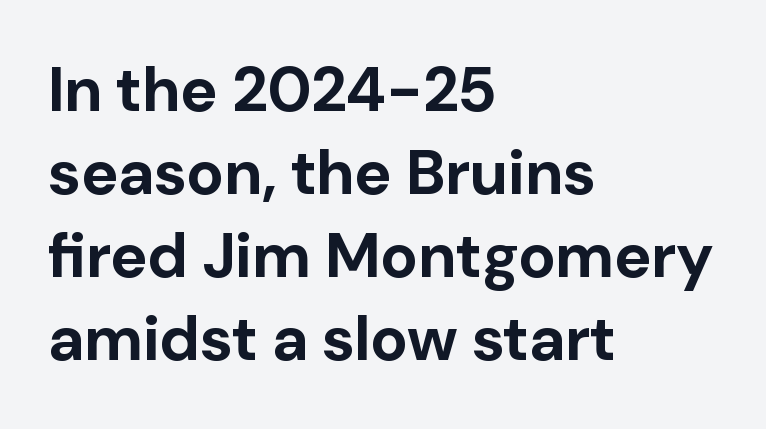
{"serif": "no", "italic": "no", "bold": "yes", "weight": "bold", "width": "normal", "stroke_contrast": "low", "x_height": "medium", "monospaced": "no", "underline": "no", "align": "left", "line_spacing": "normal", "line_spacing_ratio": 1.32, "letter_spacing": "normal", "letter_spacing_em": 0.0, "glyph_px": 63}
